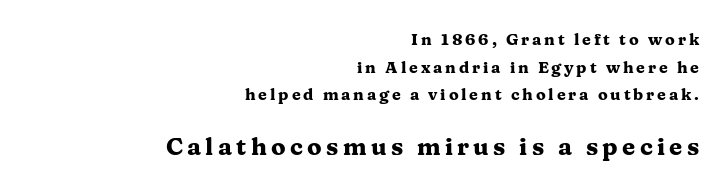
{"italic": "no", "bold": "yes", "underline": "no", "align": "right", "line_spacing_ratio": 1.73, "larger_block": "second", "size_ratio": 1.5, "glyph_px": 24}
